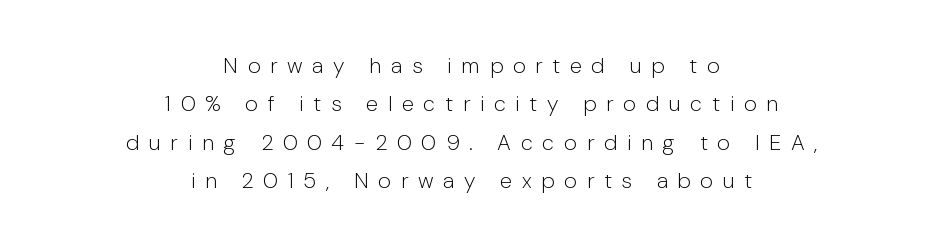
Q: Is the text bold? A: No.
Q: Is the text italic (slanted)? A: No, it is upright.
Q: Is the text underlined? A: No.
Q: How is the paragraph aligned? A: Centered.
Q: Is the spacing between letters normal or unusually wide? A: Unusually wide.
